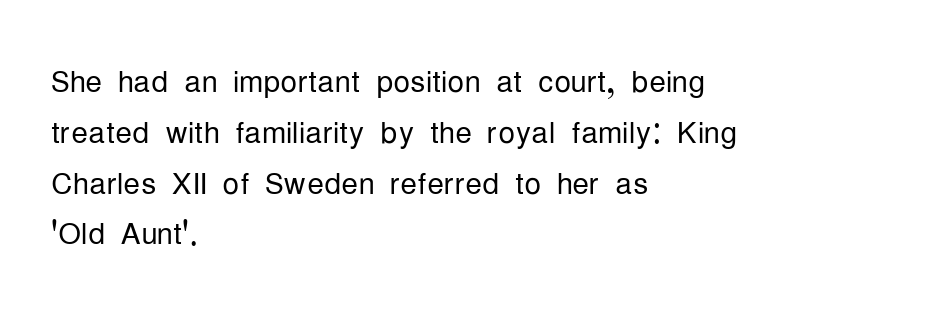
{"serif": "no", "italic": "no", "bold": "no", "weight": "light", "width": "condensed", "stroke_contrast": "low", "x_height": "medium", "monospaced": "no", "underline": "no", "align": "left", "line_spacing_ratio": 1.21, "letter_spacing": "normal", "letter_spacing_em": 0.0, "glyph_px": 42}
